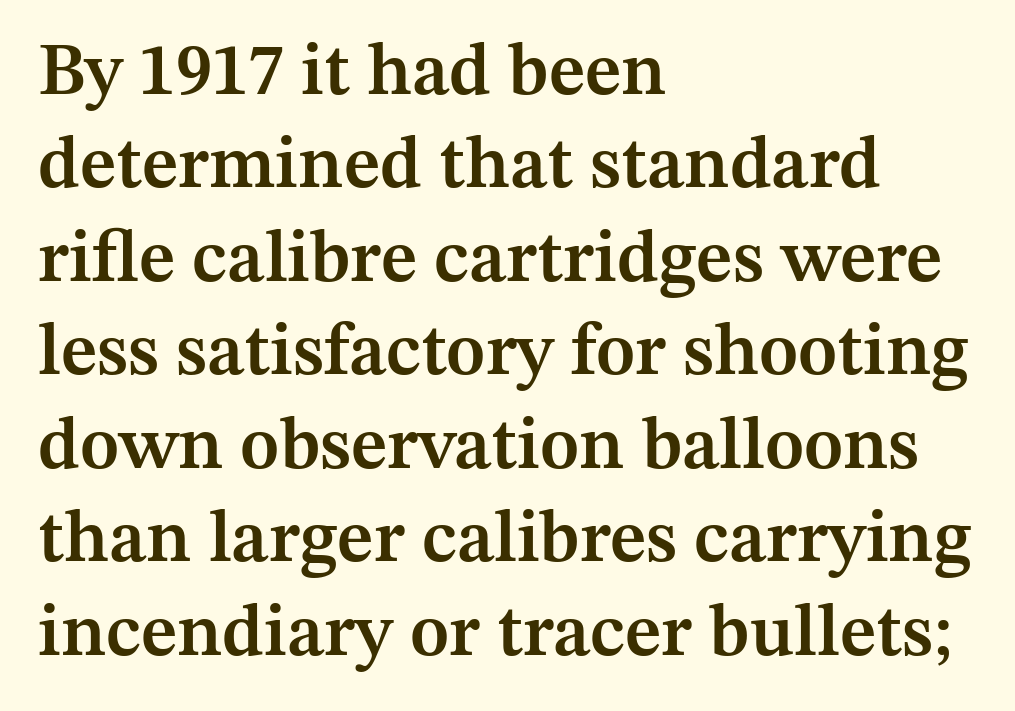
{"serif": "yes", "italic": "no", "bold": "semi", "weight": "semibold", "width": "normal", "stroke_contrast": "medium", "x_height": "medium", "monospaced": "no", "underline": "no", "align": "left", "line_spacing": "normal", "line_spacing_ratio": 1.28, "letter_spacing": "normal", "letter_spacing_em": 0.0, "glyph_px": 73}
